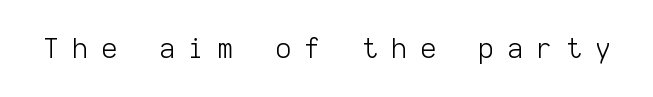
Q: Is the text bold? A: No.
Q: Is the text italic (slanted)? A: No, it is upright.
Q: Is the text underlined? A: No.
Q: Is the spacing between letters normal or unusually wide? A: Unusually wide.
